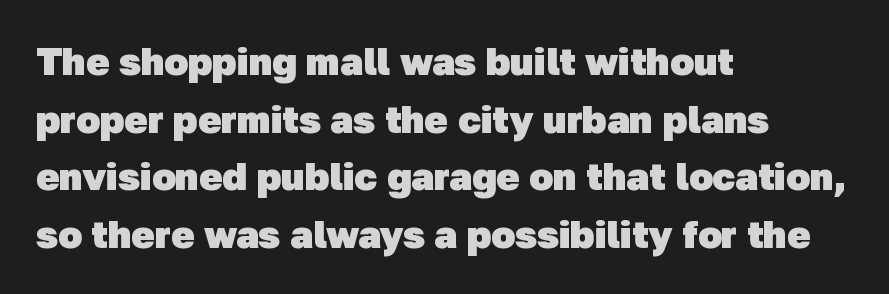
Q: Is the text bold? A: Yes.
Q: Is the typeface a serif or a sans-serif typeface? A: Sans-serif.
Q: Is the text underlined? A: No.
Q: How is the paragraph aligned? A: Left-aligned.
Q: Is the spacing between letters normal or unusually wide? A: Normal.
Q: Is the spacing between lines tight, normal or loose? A: Normal.
Q: Width (condensed, normal, or wide)? A: Normal.
Q: Stroke contrast? A: Low.
Q: x-height? A: Medium.
Q: Monospaced? A: No.
